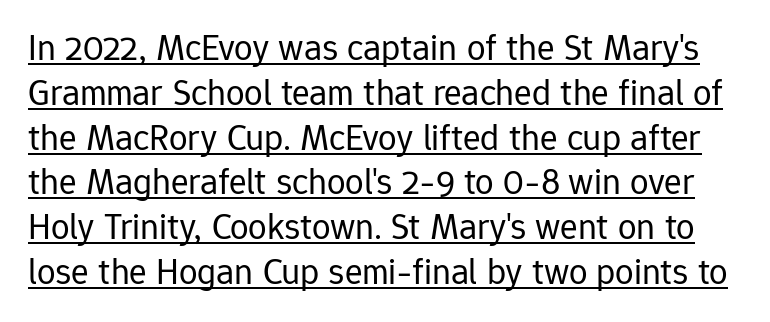
{"serif": "no", "italic": "no", "bold": "no", "weight": "regular", "width": "normal", "stroke_contrast": "low", "x_height": "medium", "monospaced": "no", "underline": "yes", "line_spacing_ratio": 1.21, "letter_spacing": "normal", "letter_spacing_em": 0.0, "glyph_px": 37}
